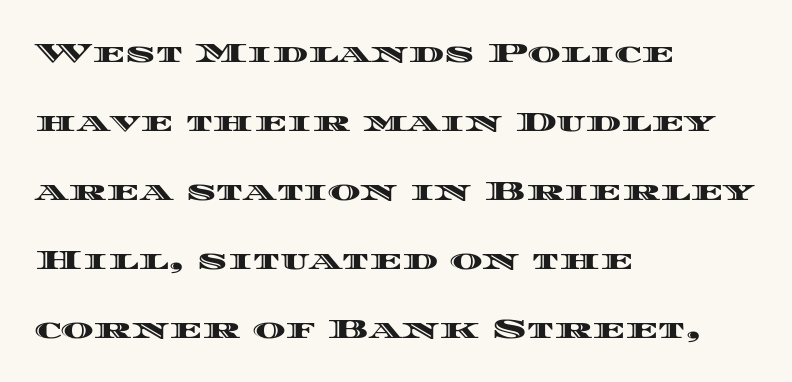
{"italic": "no", "width": "wide", "x_height": "large", "monospaced": "no", "underline": "no", "align": "left", "line_spacing": "loose", "line_spacing_ratio": 2.46, "letter_spacing": "normal", "letter_spacing_em": 0.0, "glyph_px": 28}
